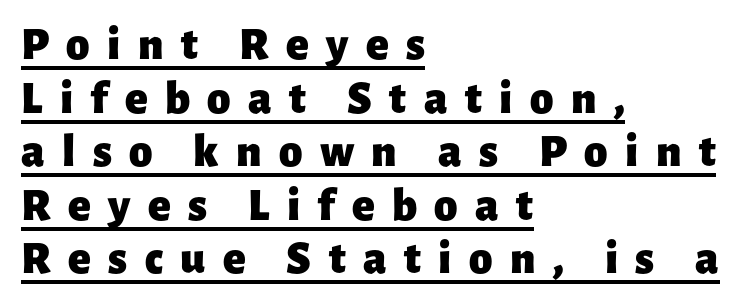
{"serif": "no", "italic": "no", "bold": "yes", "weight": "heavy", "width": "normal", "stroke_contrast": "low", "x_height": "medium", "monospaced": "no", "underline": "yes", "align": "left", "line_spacing": "tight", "line_spacing_ratio": 1.14, "letter_spacing": "wide", "letter_spacing_em": 0.37, "glyph_px": 47}
